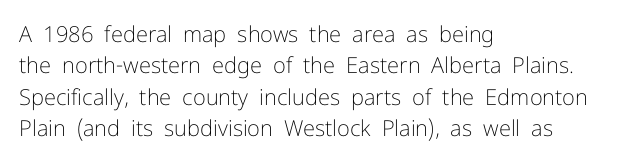
The image shows 22 px text type, upright; set left-aligned, normal line spacing (1.43x), normal letter spacing, not underlined.
